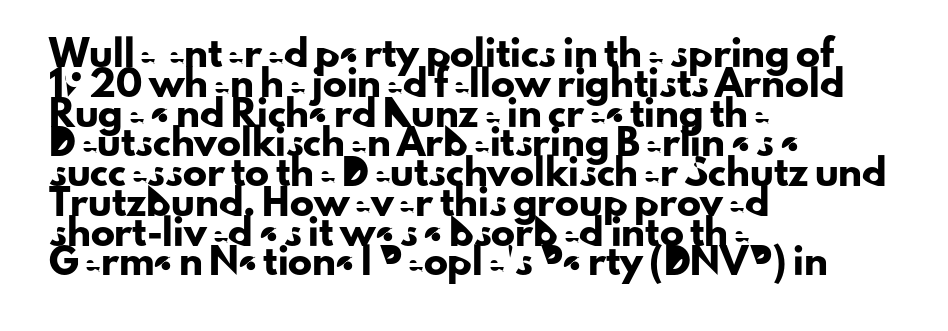
{"italic": "no", "underline": "no", "align": "left", "line_spacing_ratio": 1.24, "letter_spacing": "normal", "letter_spacing_em": 0.0, "glyph_px": 24}
